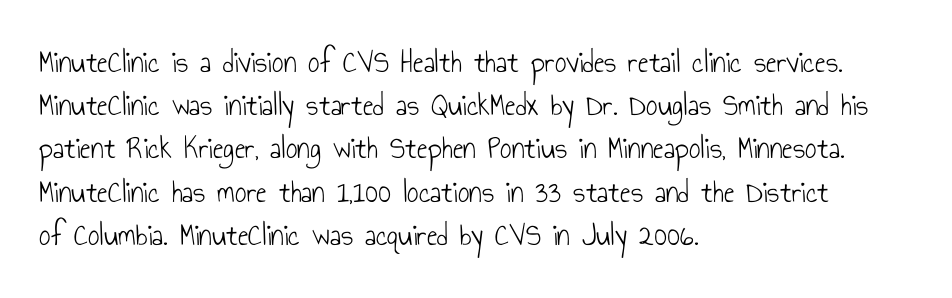
{"serif": "no", "italic": "no", "bold": "no", "weight": "light", "width": "condensed", "stroke_contrast": "low", "x_height": "small", "monospaced": "no", "underline": "no", "align": "left", "line_spacing": "normal", "line_spacing_ratio": 1.35, "letter_spacing": "normal", "letter_spacing_em": 0.0, "glyph_px": 32}
